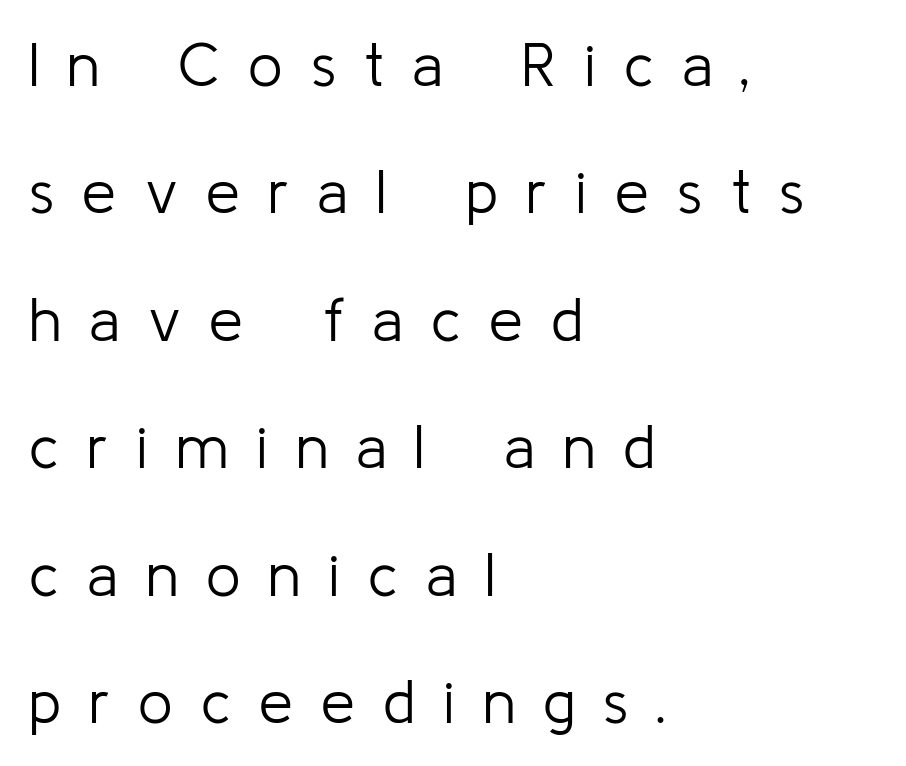
This rendering uses left alignment, leaving the right contour irregular. The rendering uses natural spacing where letterforms have individual widths. In terms of leading, this rendering errs on the spacious side. Weight: not bold — regular or lighter. Unlike a traditional serif, this face leaves its strokes unadorned.
